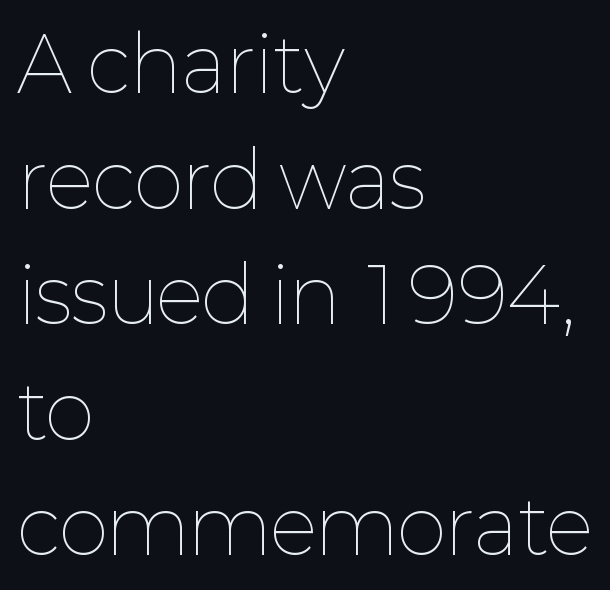
Q: Is the text bold? A: No.
Q: Is the text italic (slanted)? A: No, it is upright.
Q: Is the text underlined? A: No.
Q: How is the paragraph aligned? A: Left-aligned.
Q: Is the spacing between letters normal or unusually wide? A: Normal.
Q: Is the spacing between lines tight, normal or loose? A: Normal.
Q: Width (condensed, normal, or wide)? A: Normal.
Q: Stroke contrast? A: Low.
Q: x-height? A: Medium.
Q: Monospaced? A: No.
